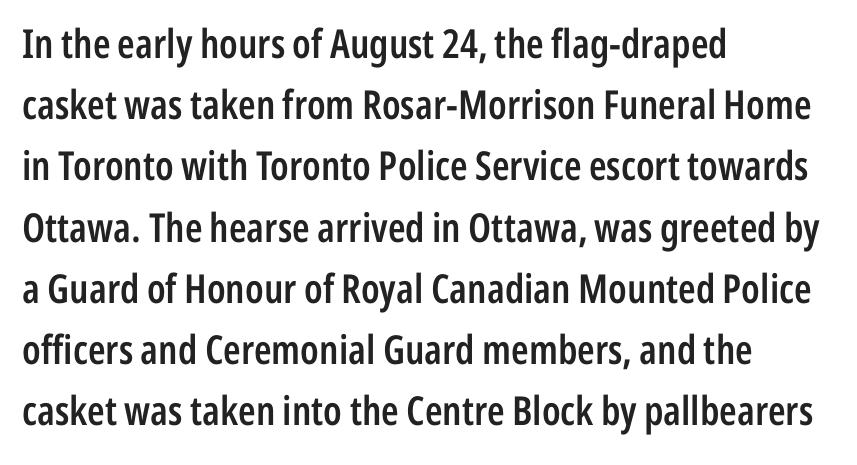
Q: Is the text bold? A: Semi-bold.
Q: Is the text italic (slanted)? A: No, it is upright.
Q: Is the typeface a serif or a sans-serif typeface? A: Sans-serif.
Q: Is the text underlined? A: No.
Q: How is the paragraph aligned? A: Left-aligned.
Q: Is the spacing between letters normal or unusually wide? A: Normal.
Q: Is the spacing between lines tight, normal or loose? A: Normal.
Q: Width (condensed, normal, or wide)? A: Condensed.
Q: Stroke contrast? A: Low.
Q: x-height? A: Medium.
Q: Monospaced? A: No.
